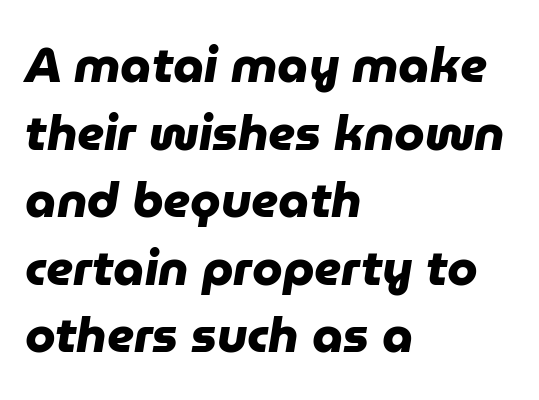
Q: Is the text bold? A: Yes.
Q: Is the typeface a serif or a sans-serif typeface? A: Sans-serif.
Q: Is the text underlined? A: No.
Q: How is the paragraph aligned? A: Left-aligned.
Q: Is the spacing between letters normal or unusually wide? A: Normal.
Q: Is the spacing between lines tight, normal or loose? A: Normal.
Q: Width (condensed, normal, or wide)? A: Normal.
Q: Stroke contrast? A: Low.
Q: x-height? A: Medium.
Q: Monospaced? A: No.
